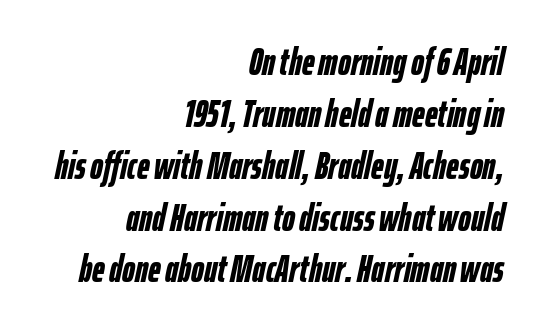
The strokes are fattened all the way to bold. Baseline-to-baseline distance is the conventional proportion of letter height. There is no visible air inserted between adjacent glyphs. These lines are set flush right with a ragged left edge. Descender tails drop into unmarked territory.
